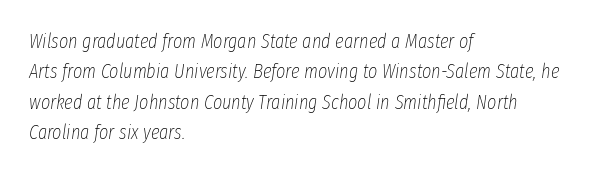
The image shows 20 px text type, italic (leaning right); set left-aligned, normal line spacing (1.52x), normal letter spacing, not underlined.
